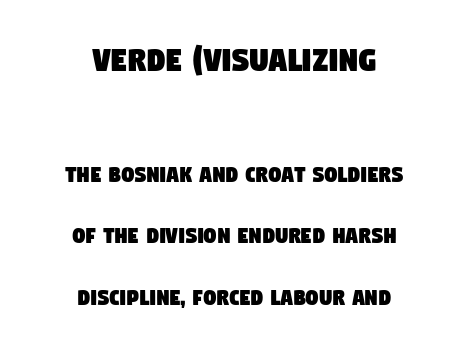
Q: Is the typeface a serif or a sans-serif typeface? A: Sans-serif.
Q: Is the text underlined? A: No.
Q: How is the paragraph aligned? A: Centered.
Q: Is the spacing between letters normal or unusually wide? A: Normal.
Q: Is the spacing between lines tight, normal or loose? A: Loose.
Q: Which block of text is set in a larger size, the first (top) or the second (bottom)? A: The first (top) one.
Q: Width (condensed, normal, or wide)? A: Condensed.
Q: Stroke contrast? A: Low.
Q: x-height? A: Large.
Q: Monospaced? A: No.
